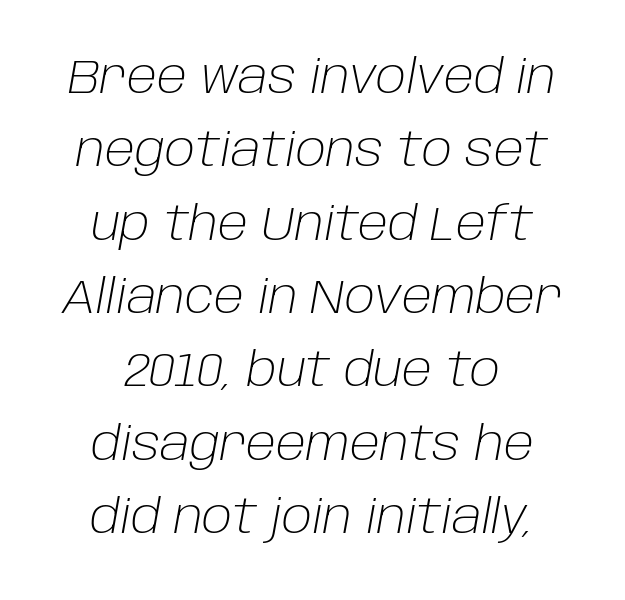
Q: Is the text bold? A: No.
Q: Is the text italic (slanted)? A: Yes, it leans right by about 10 degrees.
Q: Is the text underlined? A: No.
Q: Is the spacing between letters normal or unusually wide? A: Normal.
Q: Is the spacing between lines tight, normal or loose? A: Normal.
Q: Width (condensed, normal, or wide)? A: Normal.
Q: Stroke contrast? A: Low.
Q: x-height? A: Large.
Q: Monospaced? A: No.
